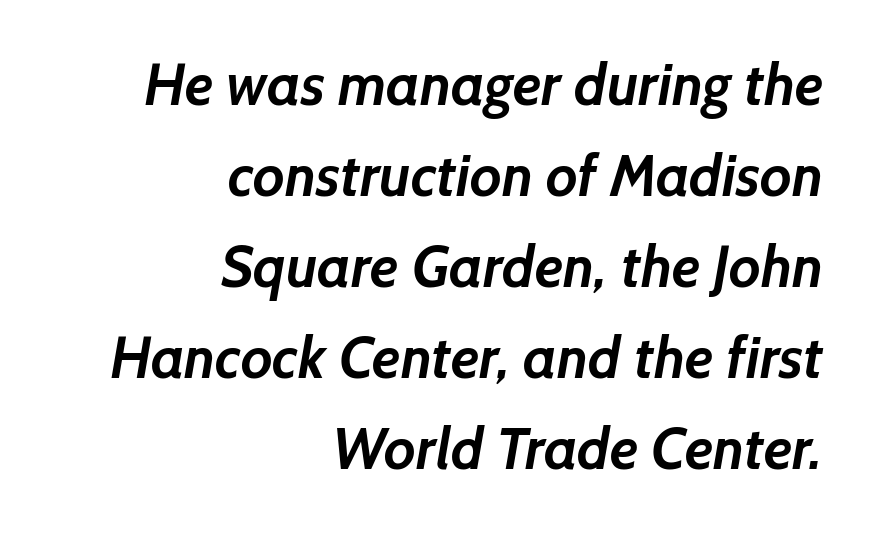
{"serif": "no", "bold": "yes", "weight": "semibold", "width": "normal", "stroke_contrast": "low", "x_height": "medium", "monospaced": "no", "underline": "no", "align": "right", "line_spacing": "normal", "line_spacing_ratio": 1.57, "letter_spacing": "normal", "letter_spacing_em": 0.0, "glyph_px": 58}
